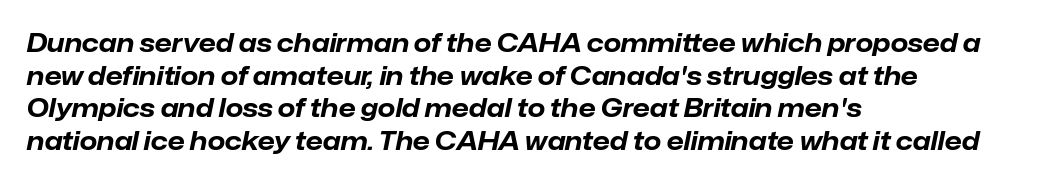
{"italic": "yes", "lean": "right", "slant_degrees": 12, "bold": "yes", "underline": "no", "align": "left", "line_spacing": "normal", "line_spacing_ratio": 1.31, "letter_spacing": "normal", "letter_spacing_em": 0.0, "glyph_px": 25}
